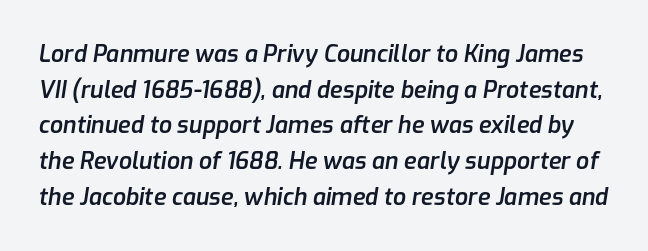
Q: Is the text bold? A: Semi-bold.
Q: Is the text italic (slanted)? A: Yes, it leans right by about 9 degrees.
Q: Is the text underlined? A: No.
Q: Is the spacing between letters normal or unusually wide? A: Normal.
Q: Is the spacing between lines tight, normal or loose? A: Normal.
